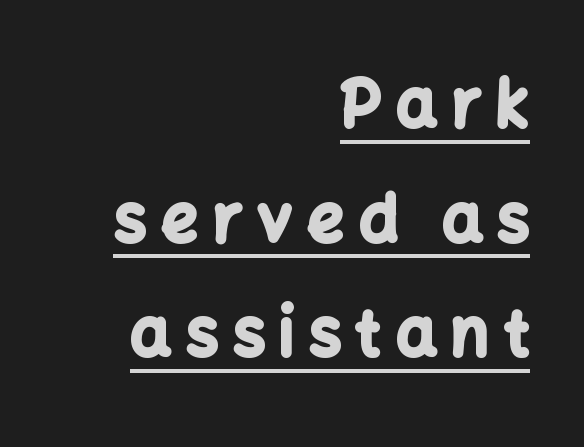
The passage shown is typed in a proportional face where columns would drift. Glance below the letters and you will spot a drawn line. Where is the straight margin? On the right. Plenty of ink on the page — the face is bold. These lines are composed in type without serifs. Style check: upright.
